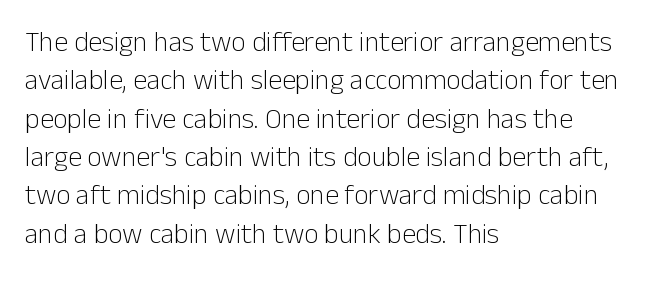
{"serif": "no", "italic": "no", "bold": "no", "weight": "light", "width": "normal", "stroke_contrast": "low", "x_height": "medium", "monospaced": "no", "underline": "no", "align": "left", "line_spacing": "normal", "line_spacing_ratio": 1.37, "letter_spacing": "normal", "letter_spacing_em": 0.0, "glyph_px": 28}
